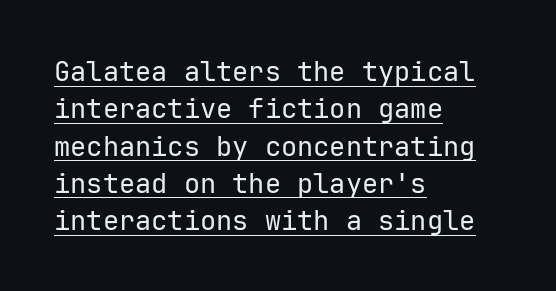
The image shows 27 px text type, upright; set left-aligned, normal line spacing (1.38x), normal letter spacing, underlined.
